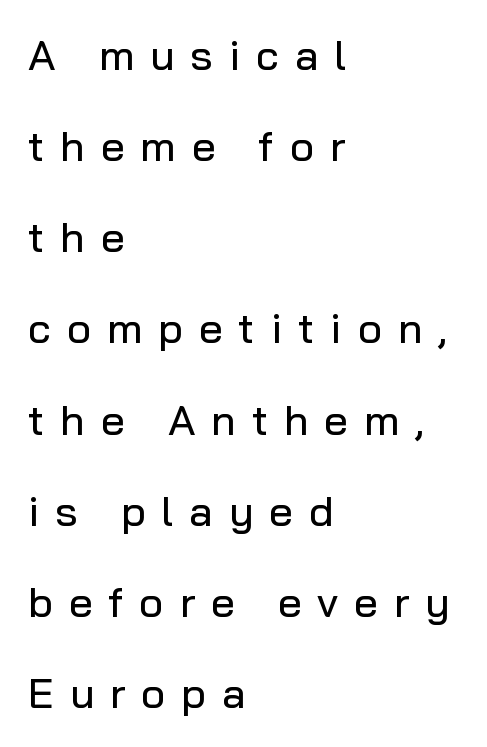
Typeset ragged right — the left edge is the straight one. A roman cut, with each character standing at attention. Type style note: lacks serifs. Does the leading feel generous? Absolutely, it's lavish. The gaps between neighbouring characters are conspicuously large.
